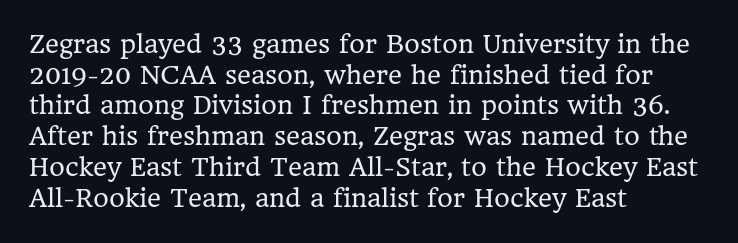
{"italic": "no", "bold": "no", "underline": "no", "align": "left", "line_spacing": "normal", "line_spacing_ratio": 1.28, "letter_spacing": "normal", "letter_spacing_em": 0.0, "glyph_px": 24}
